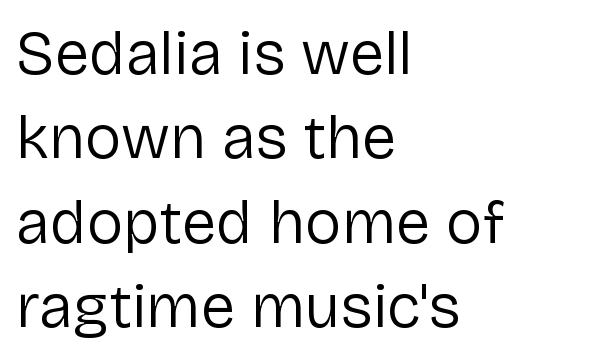
Q: Is the text bold? A: No.
Q: Is the text italic (slanted)? A: No, it is upright.
Q: Is the typeface a serif or a sans-serif typeface? A: Sans-serif.
Q: Is the text underlined? A: No.
Q: How is the paragraph aligned? A: Left-aligned.
Q: Is the spacing between letters normal or unusually wide? A: Normal.
Q: Is the spacing between lines tight, normal or loose? A: Normal.
Q: Width (condensed, normal, or wide)? A: Normal.
Q: Stroke contrast? A: Low.
Q: x-height? A: Medium.
Q: Monospaced? A: No.
